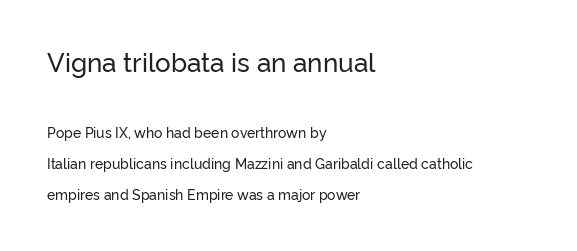
Q: Is the text italic (slanted)? A: No, it is upright.
Q: Is the text underlined? A: No.
Q: How is the paragraph aligned? A: Left-aligned.
Q: Is the spacing between letters normal or unusually wide? A: Normal.
Q: Is the spacing between lines tight, normal or loose? A: Loose.
Q: Which block of text is set in a larger size, the first (top) or the second (bottom)? A: The first (top) one.
